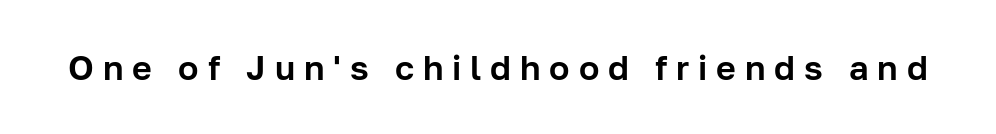
{"serif": "no", "italic": "no", "width": "normal", "stroke_contrast": "low", "x_height": "medium", "monospaced": "no", "underline": "no", "letter_spacing": "wide", "letter_spacing_em": 0.26, "glyph_px": 34}
